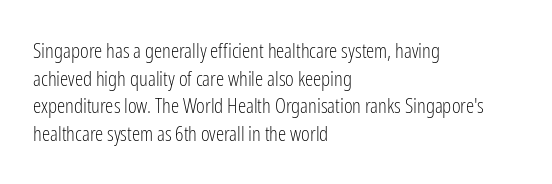
{"italic": "no", "bold": "no", "underline": "no", "align": "left", "line_spacing": "normal", "line_spacing_ratio": 1.31, "letter_spacing": "normal", "letter_spacing_em": 0.0, "glyph_px": 21}
